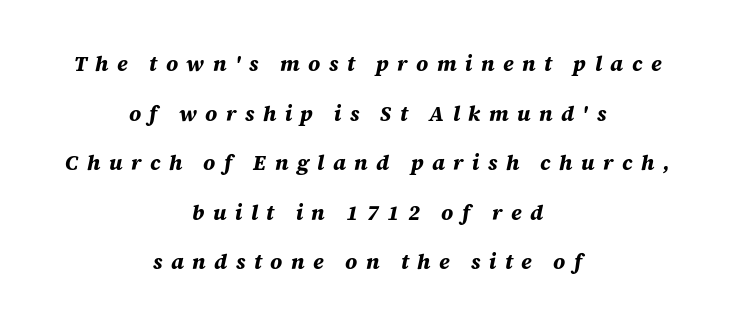
Q: Is the text bold? A: Yes.
Q: Is the text italic (slanted)? A: Yes, it leans right by about 12 degrees.
Q: Is the text underlined? A: No.
Q: How is the paragraph aligned? A: Centered.
Q: Is the spacing between letters normal or unusually wide? A: Unusually wide.
Q: Is the spacing between lines tight, normal or loose? A: Loose.
